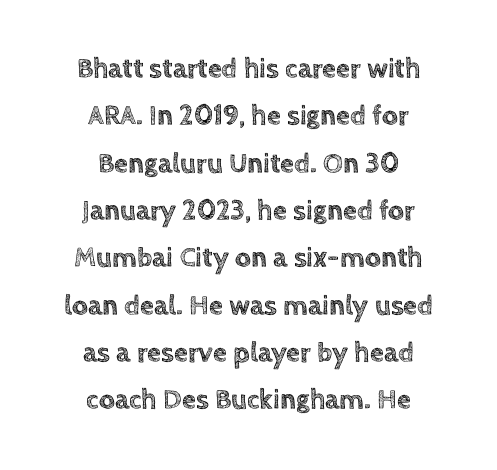
Lines of text with bare space underneath. Teacher's note: observe the equal gaps on both sides — that is centered alignment. The gaps between neighbouring characters are ordinary and unremarkable. Regular leading. Posture: vertical.
